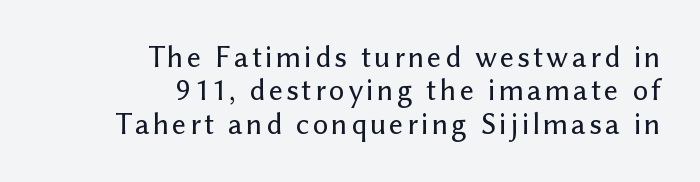
{"serif": "no", "italic": "no", "width": "normal", "stroke_contrast": "low", "x_height": "medium", "monospaced": "no", "underline": "no", "align": "right", "line_spacing": "tight", "line_spacing_ratio": 1.08, "glyph_px": 31}
